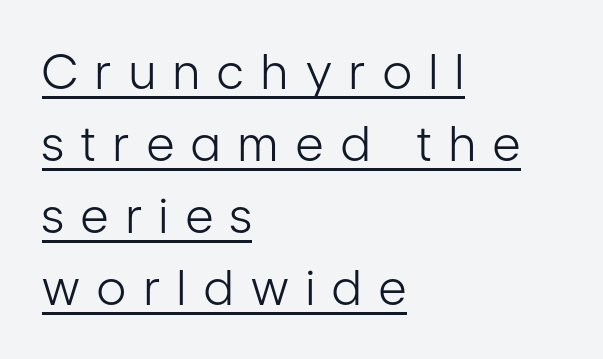
The weight tops out at a normal text grade. How would I describe the line gaps? Plain and ordinary. What decoration does the sample have? An underline. A typesetter would call this proportional, since set widths differ per character. A roman cut, with each character standing at attention. All the whitespace from short lines collects on the right.
